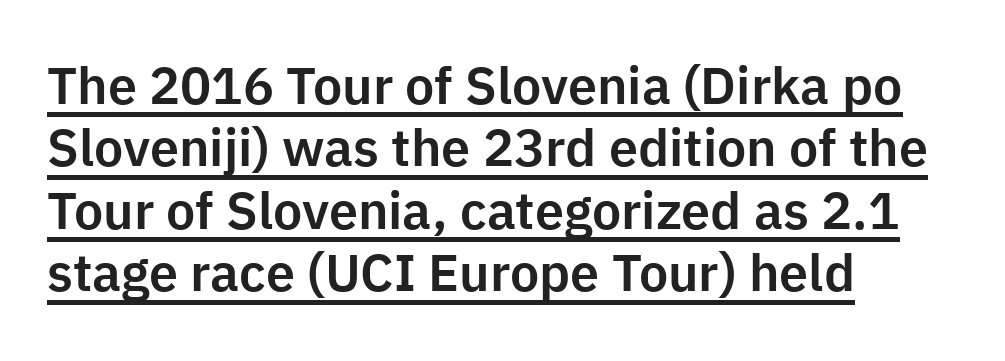
Q: Is the text italic (slanted)? A: No, it is upright.
Q: Is the typeface a serif or a sans-serif typeface? A: Sans-serif.
Q: Is the text underlined? A: Yes.
Q: How is the paragraph aligned? A: Left-aligned.
Q: Is the spacing between letters normal or unusually wide? A: Normal.
Q: Width (condensed, normal, or wide)? A: Normal.
Q: Stroke contrast? A: Low.
Q: x-height? A: Medium.
Q: Monospaced? A: No.
